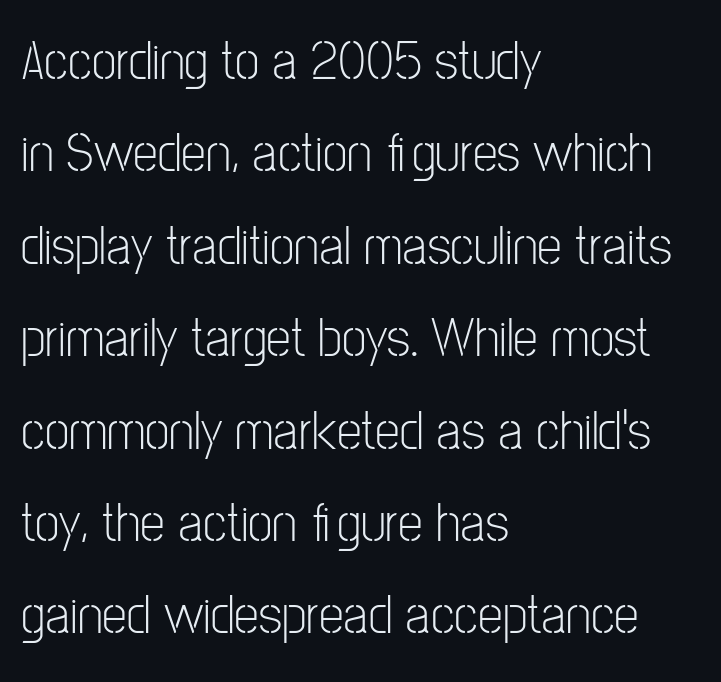
The image shows 56 px light, condensed sans-serif type, upright; set left-aligned, normal line spacing (1.65x), normal letter spacing, not underlined; low stroke contrast and a medium x-height.
